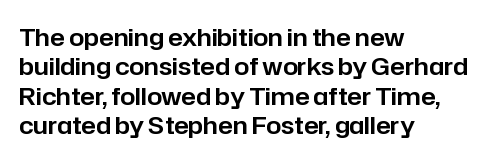
Q: Is the text italic (slanted)? A: No, it is upright.
Q: Is the text underlined? A: No.
Q: How is the paragraph aligned? A: Left-aligned.
Q: Is the spacing between letters normal or unusually wide? A: Normal.
